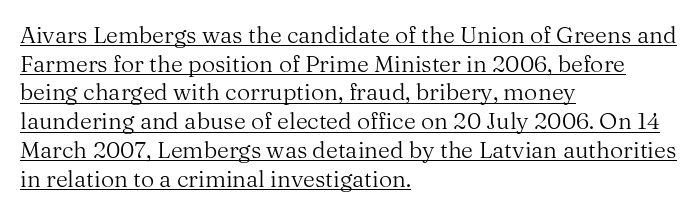
{"italic": "no", "bold": "no", "underline": "yes", "align": "left", "line_spacing": "normal", "line_spacing_ratio": 1.25, "letter_spacing": "normal", "letter_spacing_em": 0.0, "glyph_px": 23}
